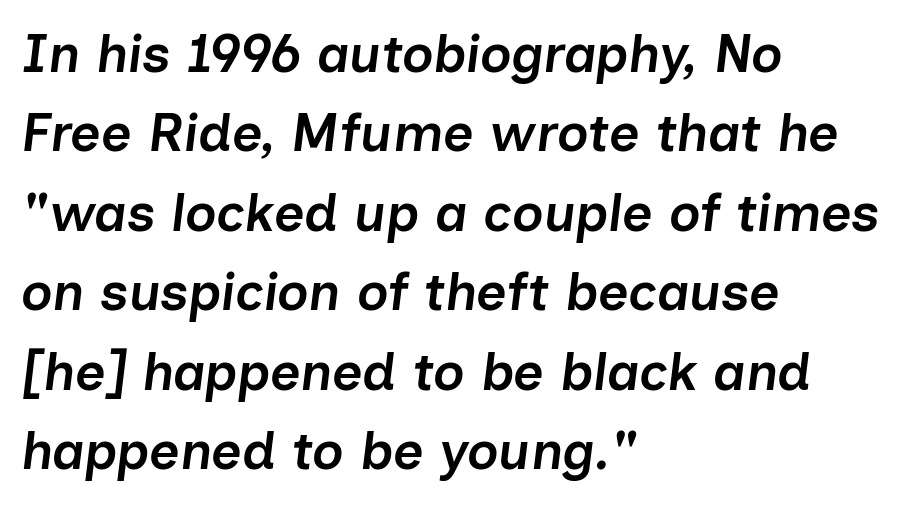
Here the designer chose a conventional face with non-uniform glyph widths. This sample keeps an unexceptional amount of space between lines. Each glyph is drawn with semibold strokes, heavier than normal yet not fully bold. Decoration check: the copy has no underline.
